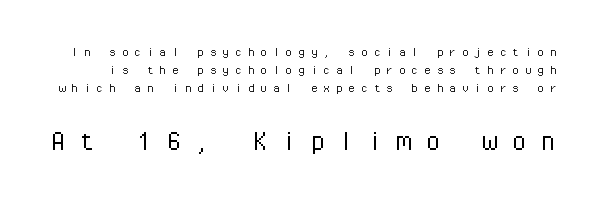
Q: Is the text bold? A: No.
Q: Is the text italic (slanted)? A: No, it is upright.
Q: Is the typeface a serif or a sans-serif typeface? A: Sans-serif.
Q: Is the text underlined? A: No.
Q: Is the spacing between letters normal or unusually wide? A: Unusually wide.
Q: Is the spacing between lines tight, normal or loose? A: Normal.
Q: Which block of text is set in a larger size, the first (top) or the second (bottom)? A: The second (bottom) one.
Q: Width (condensed, normal, or wide)? A: Normal.
Q: Stroke contrast? A: Low.
Q: x-height? A: Medium.
Q: Monospaced? A: Yes.
